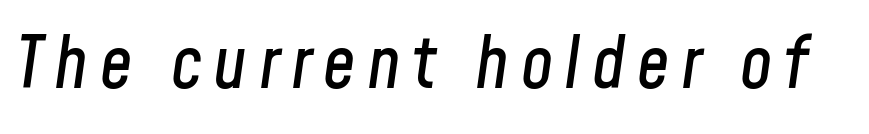
{"italic": "yes", "lean": "right", "slant_degrees": 8, "width": "condensed", "stroke_contrast": "low", "x_height": "medium", "monospaced": "no", "underline": "no", "glyph_px": 72}
